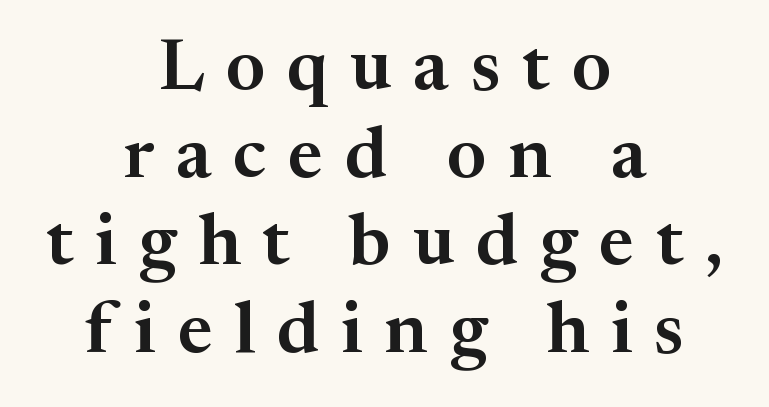
{"serif": "yes", "italic": "no", "width": "normal", "stroke_contrast": "medium", "x_height": "medium", "monospaced": "no", "underline": "no", "align": "center", "line_spacing_ratio": 1.2, "letter_spacing": "wide", "letter_spacing_em": 0.3, "glyph_px": 73}
